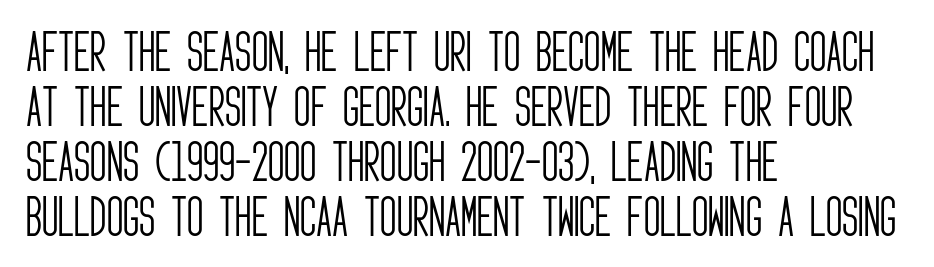
Q: Is the text bold? A: No.
Q: Is the text italic (slanted)? A: No, it is upright.
Q: Is the typeface a serif or a sans-serif typeface? A: Sans-serif.
Q: Is the text underlined? A: No.
Q: How is the paragraph aligned? A: Left-aligned.
Q: Is the spacing between letters normal or unusually wide? A: Normal.
Q: Width (condensed, normal, or wide)? A: Condensed.
Q: Stroke contrast? A: Low.
Q: x-height? A: Large.
Q: Monospaced? A: No.
